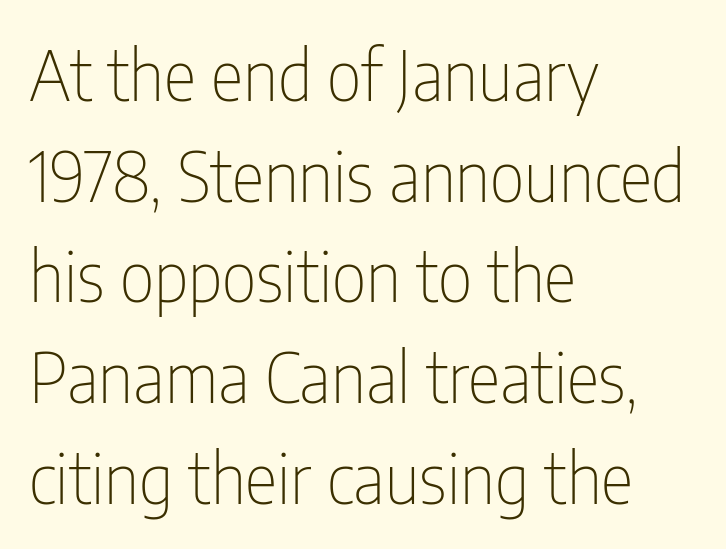
Reading down the column, the eye jumps a familiar distance to each next line. Alignment: flush left. Posture: upright roman. Plain, unruled lines of type.
